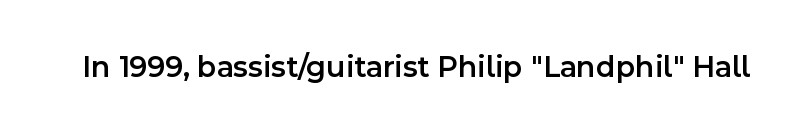
Q: Is the text bold? A: Semi-bold.
Q: Is the text italic (slanted)? A: No, it is upright.
Q: Is the typeface a serif or a sans-serif typeface? A: Sans-serif.
Q: Is the text underlined? A: No.
Q: Is the spacing between letters normal or unusually wide? A: Normal.
Q: Width (condensed, normal, or wide)? A: Normal.
Q: x-height? A: Medium.
Q: Monospaced? A: No.
